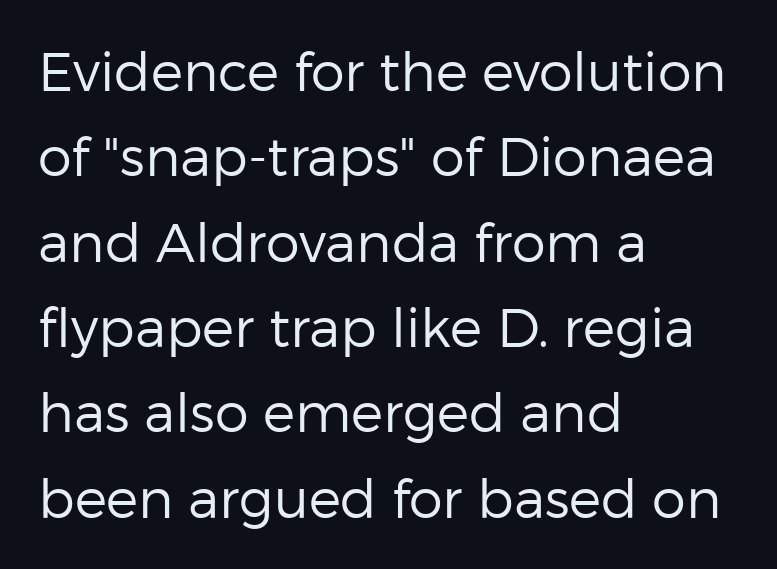
The image shows 54 px regular-weight sans-serif type, upright; set left-aligned, normal line spacing (1.58x), normal letter spacing, not underlined; low stroke contrast and a medium x-height.
